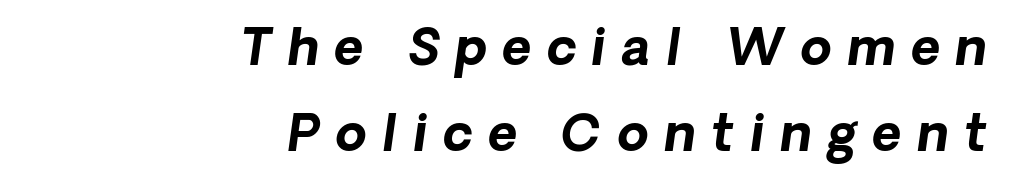
Q: Is the text bold? A: Yes.
Q: Is the text italic (slanted)? A: Yes, it leans right by about 8 degrees.
Q: Is the text underlined? A: No.
Q: How is the paragraph aligned? A: Right-aligned.
Q: Is the spacing between letters normal or unusually wide? A: Unusually wide.
Q: Width (condensed, normal, or wide)? A: Normal.
Q: Stroke contrast? A: Low.
Q: x-height? A: Medium.
Q: Monospaced? A: No.
